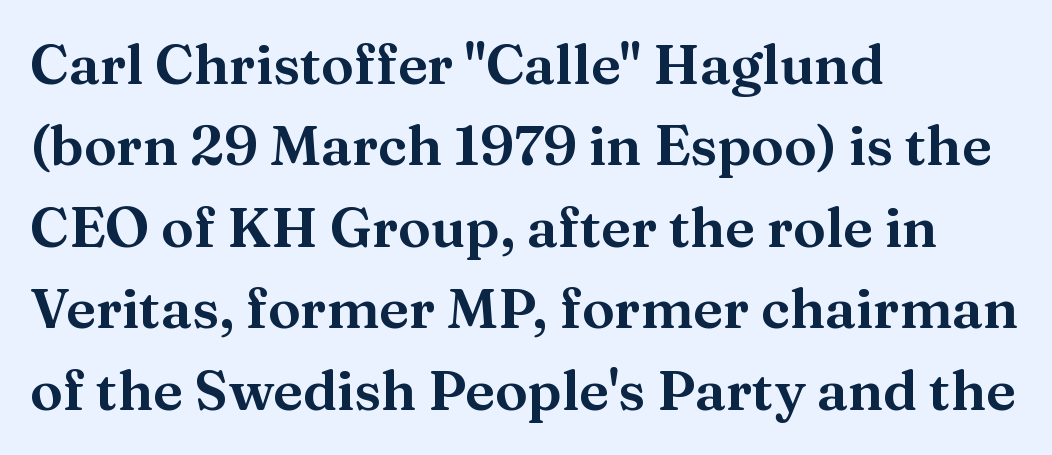
{"serif": "yes", "italic": "no", "width": "normal", "stroke_contrast": "medium", "x_height": "medium", "monospaced": "no", "underline": "no", "align": "left", "line_spacing": "normal", "line_spacing_ratio": 1.48, "letter_spacing": "normal", "letter_spacing_em": 0.0, "glyph_px": 55}
